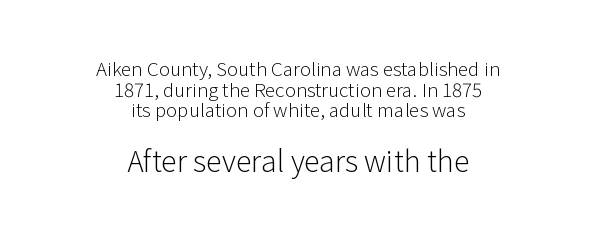
{"serif": "no", "italic": "no", "bold": "no", "weight": "light", "width": "normal", "stroke_contrast": "low", "x_height": "medium", "monospaced": "no", "underline": "no", "align": "center", "line_spacing": "tight", "line_spacing_ratio": 1.09, "letter_spacing": "normal", "letter_spacing_em": 0.0, "larger_block": "second", "size_ratio": 1.53, "glyph_px": 29}
